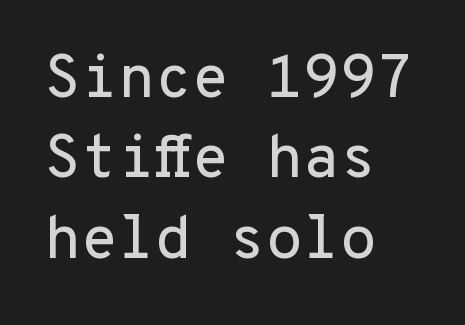
The image shows 60 px sans-serif type, upright, monospaced; set left-aligned, normal line spacing (1.34x), normal letter spacing, not underlined; low stroke contrast and a medium x-height.
